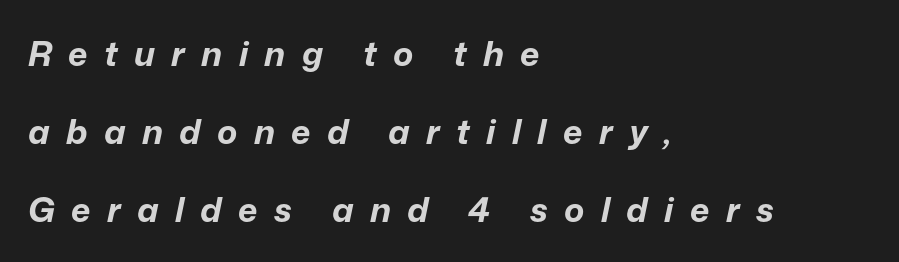
The image shows 34 px bold type, italic (leaning right); set left-aligned, loose line spacing (2.3x), unusually wide letter spacing (+0.48 em), not underlined; low stroke contrast and a medium x-height.
